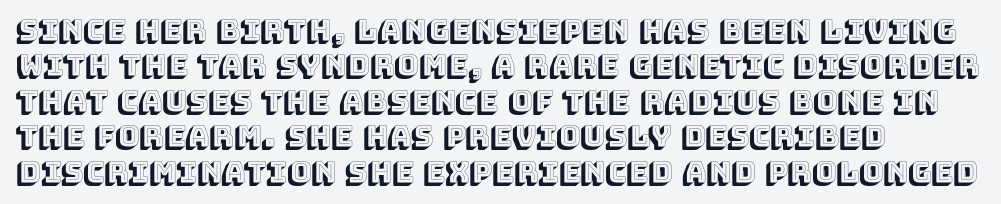
A typesetter would call this proportional, since set widths differ per character. No extra tracking has been applied to these lines. These lines stack with their left ends in a neat column. Words float on clear page, feet unadorned.
